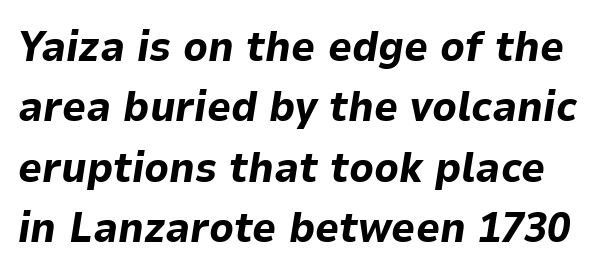
{"italic": "yes", "lean": "right", "slant_degrees": 9, "bold": "yes", "weight": "bold", "width": "normal", "stroke_contrast": "low", "x_height": "medium", "monospaced": "no", "underline": "no", "line_spacing": "normal", "line_spacing_ratio": 1.44, "letter_spacing": "normal", "letter_spacing_em": 0.0, "glyph_px": 42}
